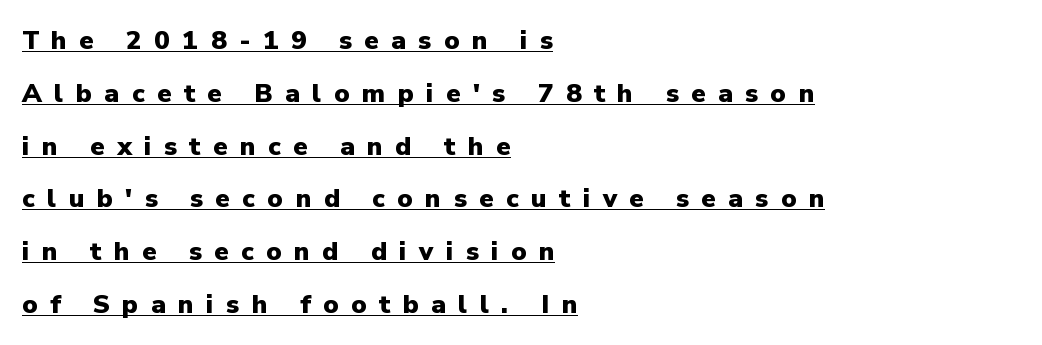
Strokes here are thick enough to call this a true bold. Underlined type. This sample trades compactness for vertical openness between lines. The rendering inserts visible extra space after every character.
